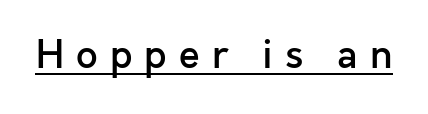
The image shows 38 px semibold sans-serif type, upright; set unusually wide letter spacing (+0.32 em), underlined; a medium x-height.
